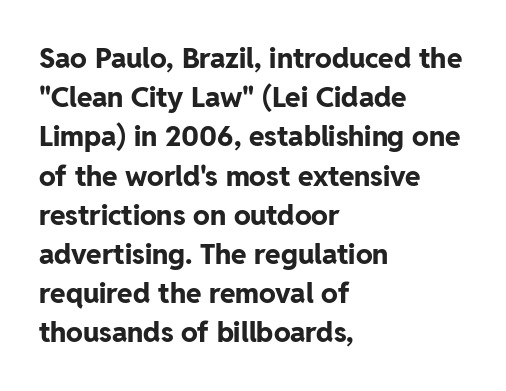
{"serif": "no", "italic": "no", "bold": "yes", "weight": "bold", "width": "normal", "stroke_contrast": "low", "x_height": "medium", "monospaced": "no", "underline": "no", "align": "left", "line_spacing": "normal", "line_spacing_ratio": 1.4, "letter_spacing": "normal", "letter_spacing_em": 0.0, "glyph_px": 28}
